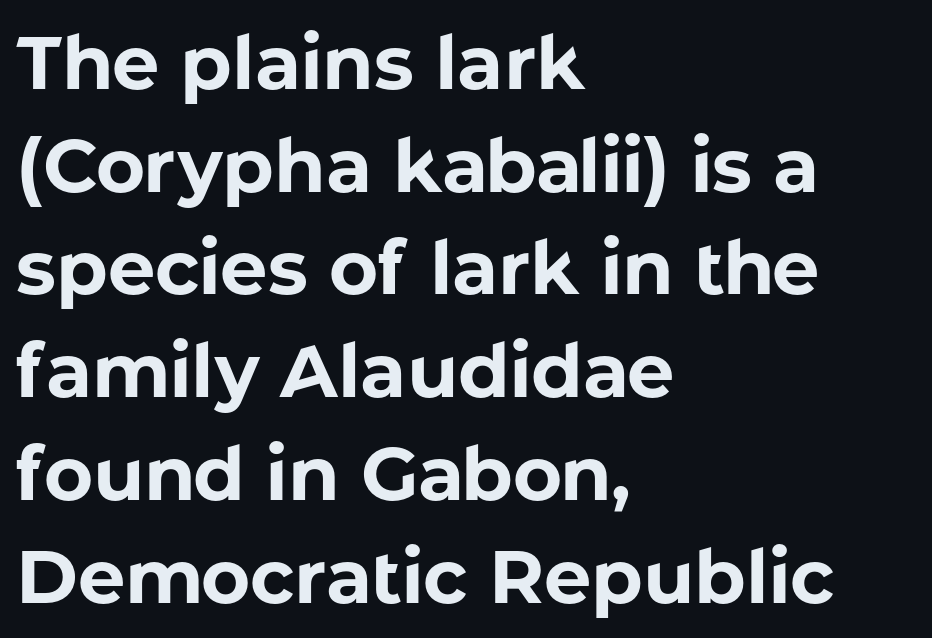
The image shows 75 px bold sans-serif type, upright; set left-aligned, normal line spacing (1.37x), normal letter spacing, not underlined; low stroke contrast and a medium x-height.
